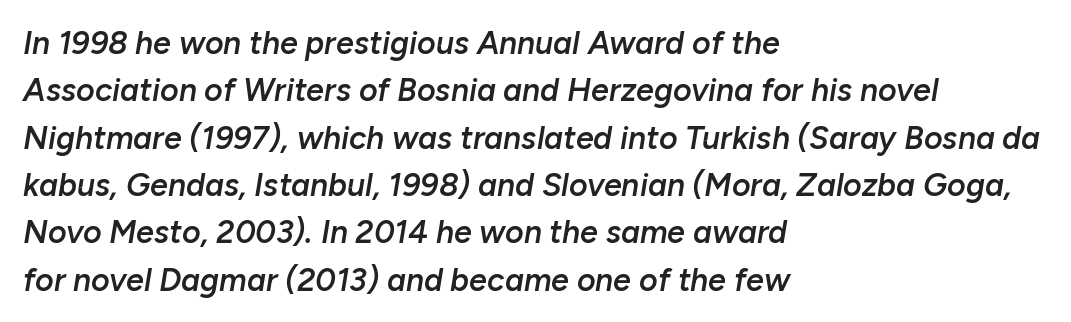
Q: Is the text bold? A: Semi-bold.
Q: Is the text italic (slanted)? A: Yes, it leans right by about 10 degrees.
Q: Is the text underlined? A: No.
Q: How is the paragraph aligned? A: Left-aligned.
Q: Is the spacing between letters normal or unusually wide? A: Normal.
Q: Is the spacing between lines tight, normal or loose? A: Normal.
Q: Width (condensed, normal, or wide)? A: Normal.
Q: Stroke contrast? A: Low.
Q: x-height? A: Medium.
Q: Monospaced? A: No.
